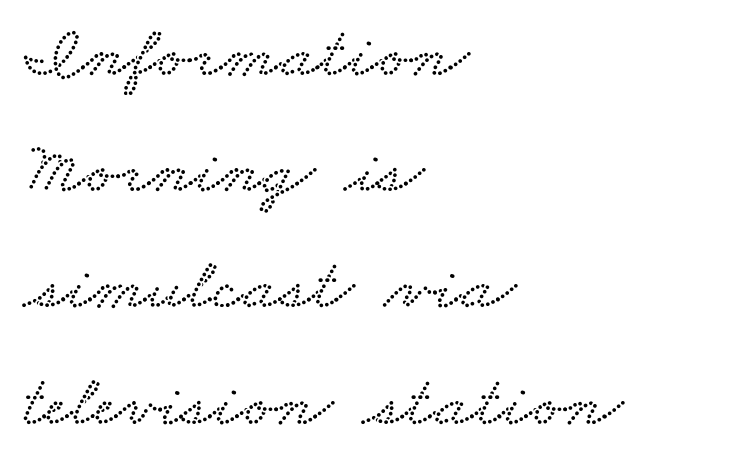
The image shows 74 px wide type; set left-aligned, normal line spacing (1.57x), normal letter spacing, not underlined; low stroke contrast and a small x-height.
